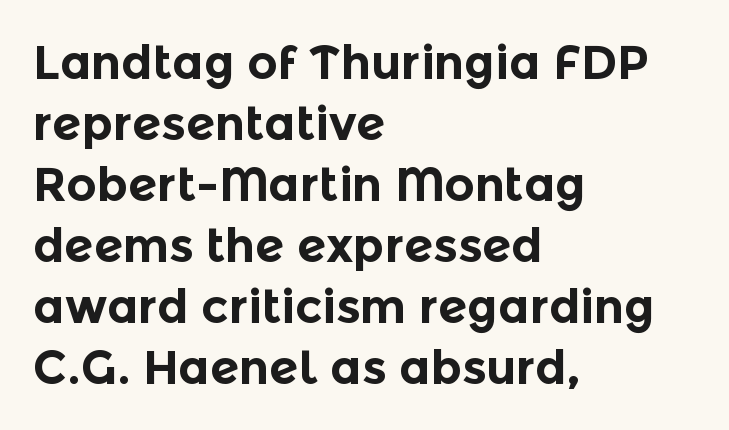
The image shows 47 px bold sans-serif type, upright; set left-aligned, normal line spacing (1.3x), normal letter spacing, not underlined; a medium x-height.
